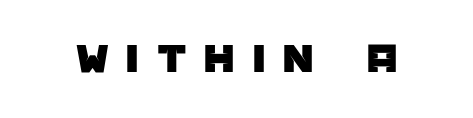
{"serif": "no", "italic": "no", "width": "normal", "stroke_contrast": "low", "x_height": "large", "monospaced": "no", "underline": "no", "letter_spacing": "wide", "letter_spacing_em": 0.42, "glyph_px": 43}
